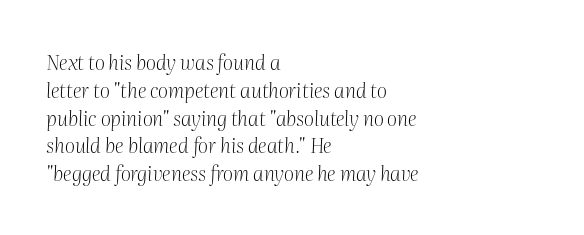
{"italic": "yes", "lean": "right", "slant_degrees": 2, "bold": "no", "underline": "no", "align": "left", "line_spacing": "normal", "line_spacing_ratio": 1.39, "letter_spacing": "normal", "letter_spacing_em": 0.0, "glyph_px": 20}
